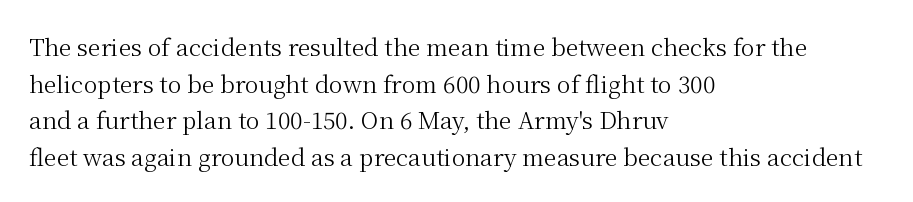
Notice how descenders clear the ascenders below comfortably — that's standard leading. Heft: none added — not bold. Posture: upright roman. The tracking reads as untouched default to a designer's eye. If you drew a ruler down the left edge, every line would touch it.
